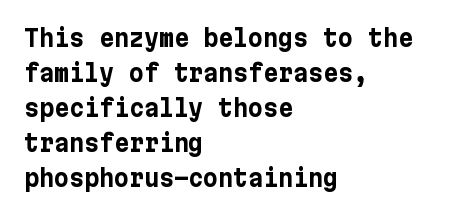
A normal amount of white space separates one row of letters from the next. The lines in this sample share a left origin and differ only in where they stop. Characters follow at the spacing the type designer built in. In terms of weight, the rendering is a true, heavy bold.
